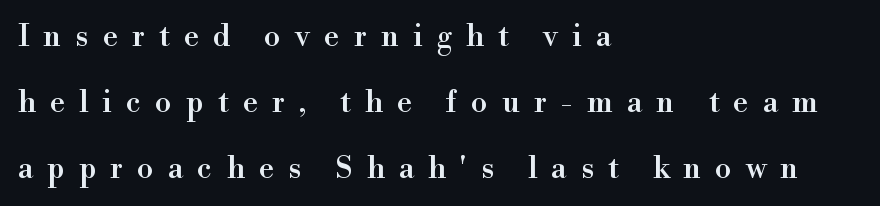
{"serif": "yes", "italic": "no", "width": "normal", "x_height": "small", "monospaced": "no", "underline": "no", "align": "left", "line_spacing": "loose", "line_spacing_ratio": 2.2, "letter_spacing": "wide", "letter_spacing_em": 0.47, "glyph_px": 30}
